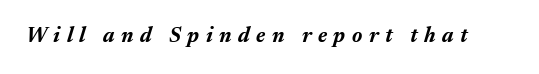
Q: Is the text bold? A: Yes.
Q: Is the text italic (slanted)? A: Yes, it leans right by about 17 degrees.
Q: Is the text underlined? A: No.
Q: Is the spacing between letters normal or unusually wide? A: Unusually wide.
